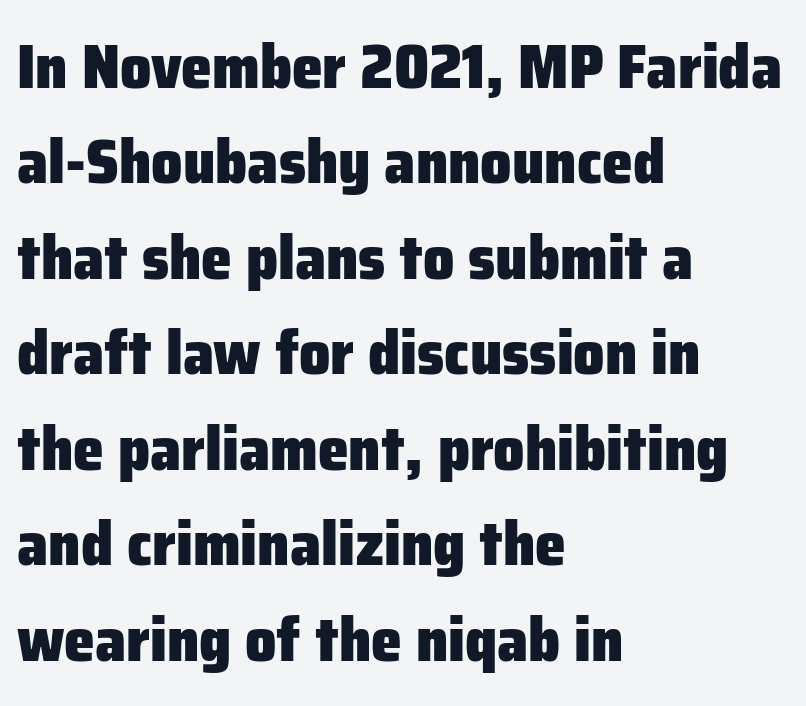
Q: Is the text bold? A: Yes.
Q: Is the text italic (slanted)? A: No, it is upright.
Q: Is the typeface a serif or a sans-serif typeface? A: Sans-serif.
Q: Is the text underlined? A: No.
Q: How is the paragraph aligned? A: Left-aligned.
Q: Is the spacing between letters normal or unusually wide? A: Normal.
Q: Is the spacing between lines tight, normal or loose? A: Normal.
Q: Width (condensed, normal, or wide)? A: Normal.
Q: Stroke contrast? A: Low.
Q: x-height? A: Medium.
Q: Monospaced? A: No.
